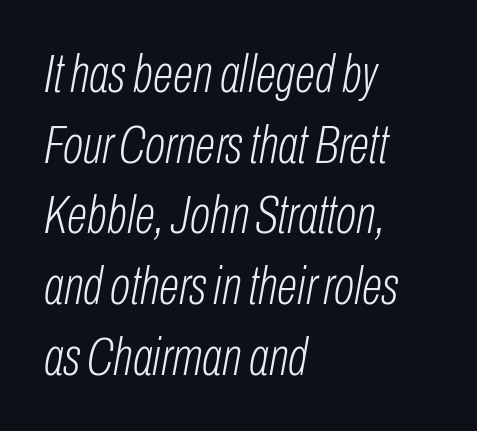
The image shows 54 px light, condensed type, italic (leaning right); set left-aligned, normal line spacing (1.31x), normal letter spacing, not underlined; low stroke contrast and a medium x-height.
